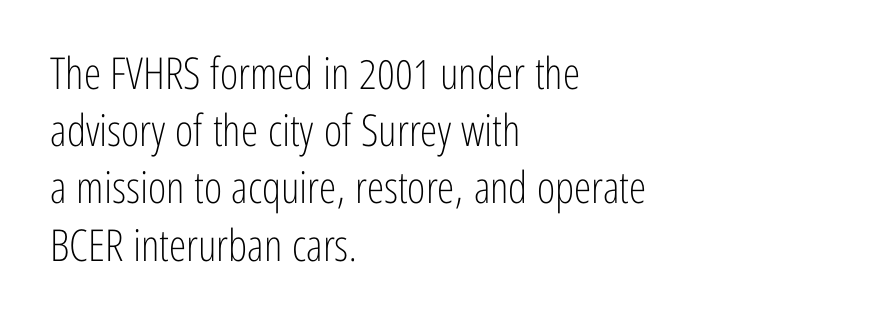
Spacing verdict: proportional, widths tailored to each character. Rule under the text: the space is simply empty. Look at the tracking — it's just the regular setting, nothing added. Bold? No — there's no thickening of the strokes. The paragraph shown leans on its left margin.
